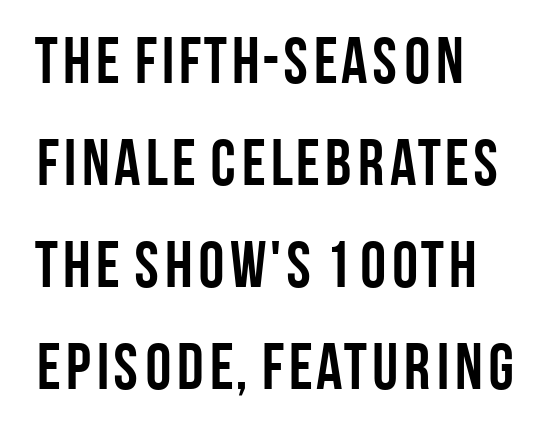
The face used here is proportionally spaced, like ordinary book or web type. Font category for this specimen: sans-serif. Baseline-to-baseline distance is the conventional proportion of letter height. Words appear dense and cohesive because spacing is normal. In CSS terms this would be text-align: left. Weight check: bold — yes, fully.
